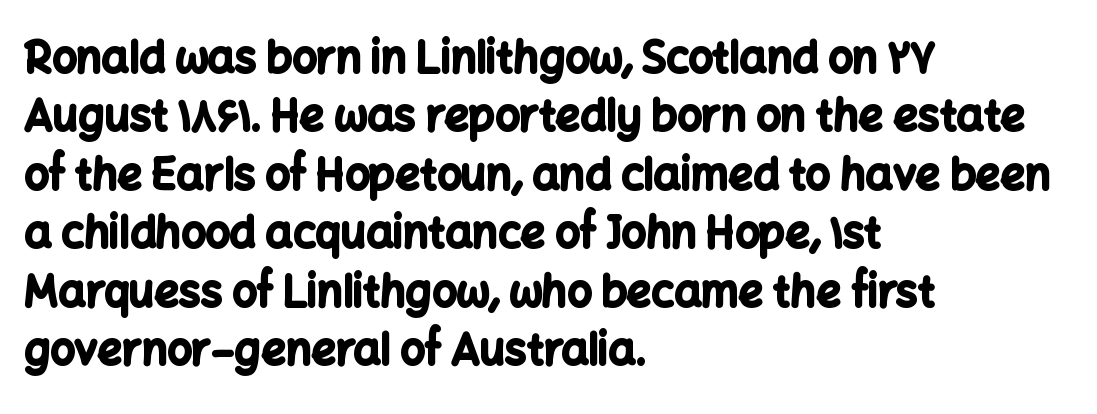
Q: Is the text bold? A: Yes.
Q: Is the text italic (slanted)? A: No, it is upright.
Q: Is the typeface a serif or a sans-serif typeface? A: Sans-serif.
Q: Is the text underlined? A: No.
Q: How is the paragraph aligned? A: Left-aligned.
Q: Is the spacing between letters normal or unusually wide? A: Normal.
Q: Is the spacing between lines tight, normal or loose? A: Normal.
Q: Width (condensed, normal, or wide)? A: Normal.
Q: Stroke contrast? A: Low.
Q: x-height? A: Medium.
Q: Monospaced? A: No.
